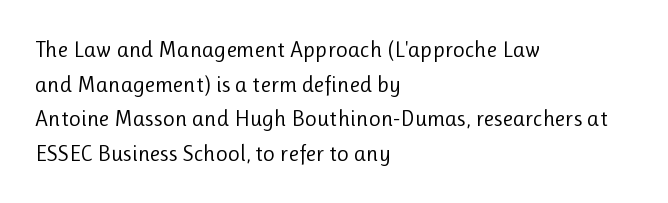
{"italic": "no", "bold": "no", "underline": "no", "align": "left", "line_spacing": "normal", "line_spacing_ratio": 1.51, "letter_spacing": "normal", "letter_spacing_em": 0.0, "glyph_px": 23}
